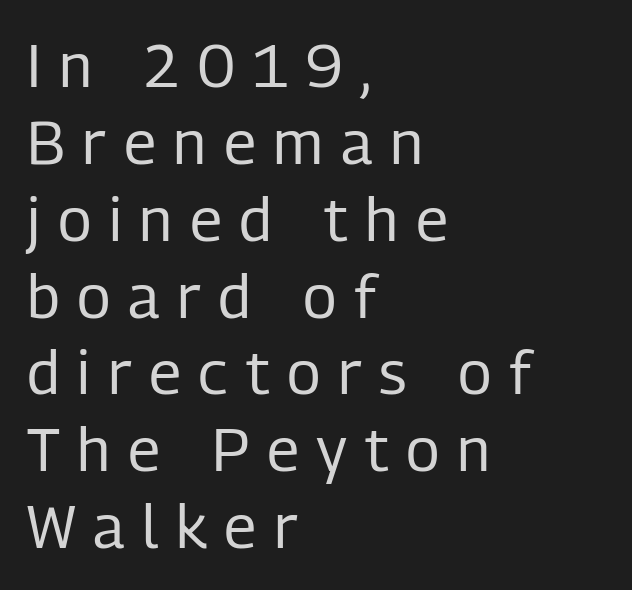
Q: Is the text bold? A: No.
Q: Is the text italic (slanted)? A: No, it is upright.
Q: Is the typeface a serif or a sans-serif typeface? A: Sans-serif.
Q: Is the text underlined? A: No.
Q: How is the paragraph aligned? A: Left-aligned.
Q: Is the spacing between letters normal or unusually wide? A: Unusually wide.
Q: Is the spacing between lines tight, normal or loose? A: Normal.
Q: Width (condensed, normal, or wide)? A: Condensed.
Q: Stroke contrast? A: Low.
Q: x-height? A: Medium.
Q: Monospaced? A: No.
